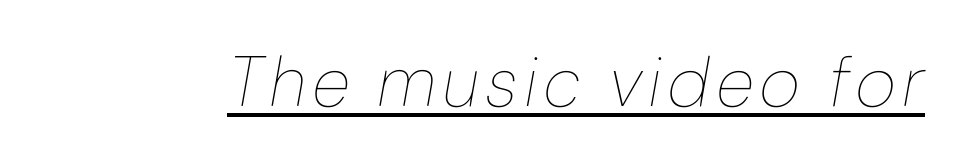
Q: Is the text bold? A: No.
Q: Is the text italic (slanted)? A: Yes, it leans right by about 10 degrees.
Q: Is the text underlined? A: Yes.
Q: Width (condensed, normal, or wide)? A: Condensed.
Q: Stroke contrast? A: Low.
Q: x-height? A: Medium.
Q: Monospaced? A: No.
